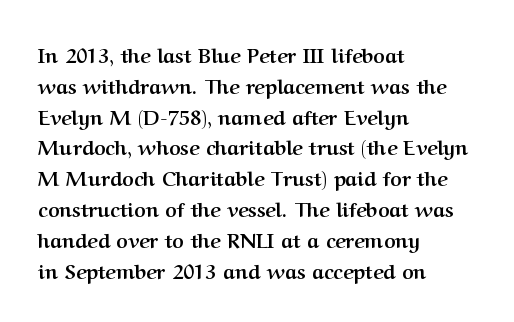
A student would call this left alignment; a typographer would say flush left, rag right. Any mark beneath the type? The region is blank. A dark, heavy texture on the line: the type is bold. The leading is moderate, giving the passage an even texture. The gaps between neighbouring characters are ordinary and unremarkable. The axis of the letterforms is exactly vertical.
